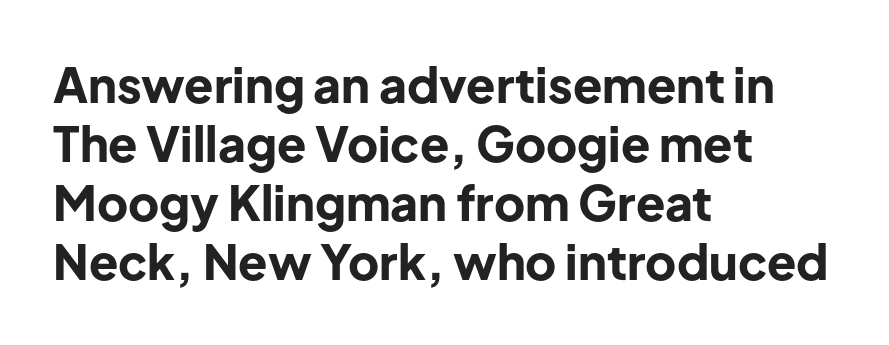
To sum up the face: it is a sans, with no serifs. Every row of glyphs begins at an identical x-position on the left. The line texture is even and compact thanks to regular tracking. Summary of weight: heavy, a full bold.
